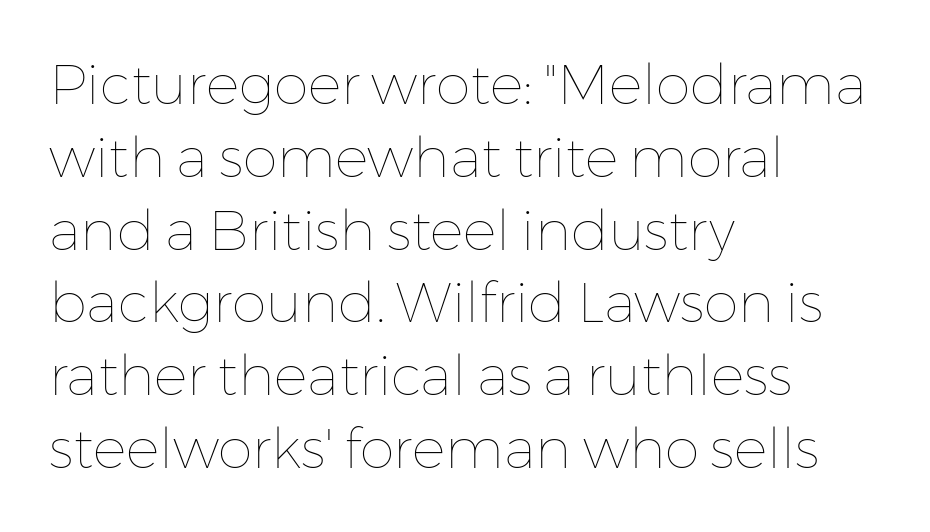
Weight: in the light-to-regular range. The specimen omits any rule beneath the text block's lines. Spacing verdict: proportional, widths tailored to each character. Every row of glyphs begins at an identical x-position on the left. Glyph-to-glyph distance matches everyday printed text. Honestly, the row spacing looks completely unremarkable.
